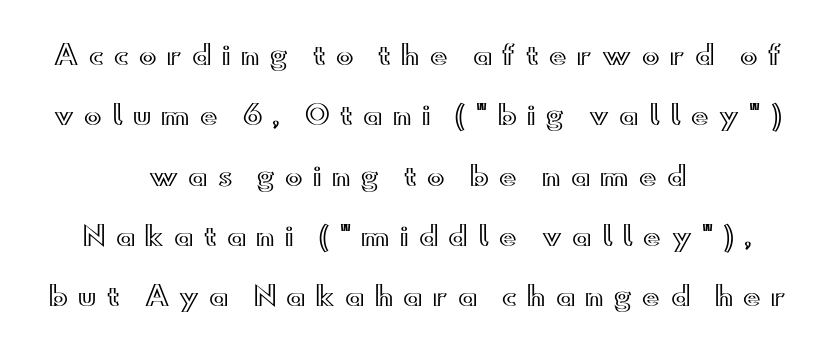
{"italic": "no", "underline": "no", "align": "center", "line_spacing": "loose", "line_spacing_ratio": 2.32, "letter_spacing": "wide", "letter_spacing_em": 0.4, "glyph_px": 26}
